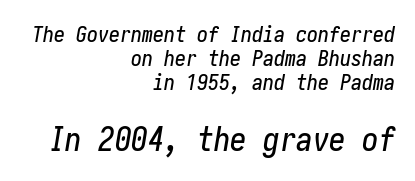
The image shows 33 px condensed type, italic (leaning right); set right-aligned, tight line spacing (1.08x), normal letter spacing, not underlined; the second (bottom) block is 1.5x larger; low stroke contrast and a medium x-height.
